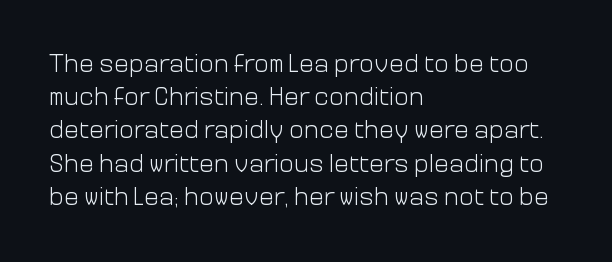
These lines sit exactly where default settings would place them. Decoration check: the copy has no underline. The typeface has the unassuming heft of standard copy or less. Horizontal alignment here is leftward, the default for most running prose.
